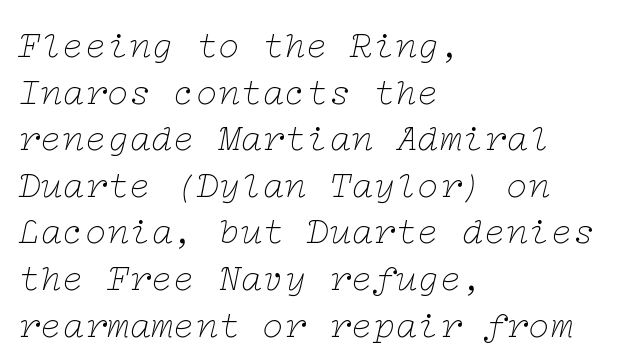
{"serif": "yes", "italic": "yes", "lean": "right", "slant_degrees": 12, "bold": "no", "weight": "thin", "width": "wide", "stroke_contrast": "low", "x_height": "medium", "underline": "no", "align": "left", "line_spacing": "normal", "line_spacing_ratio": 1.26, "letter_spacing": "normal", "letter_spacing_em": 0.0, "glyph_px": 37}
